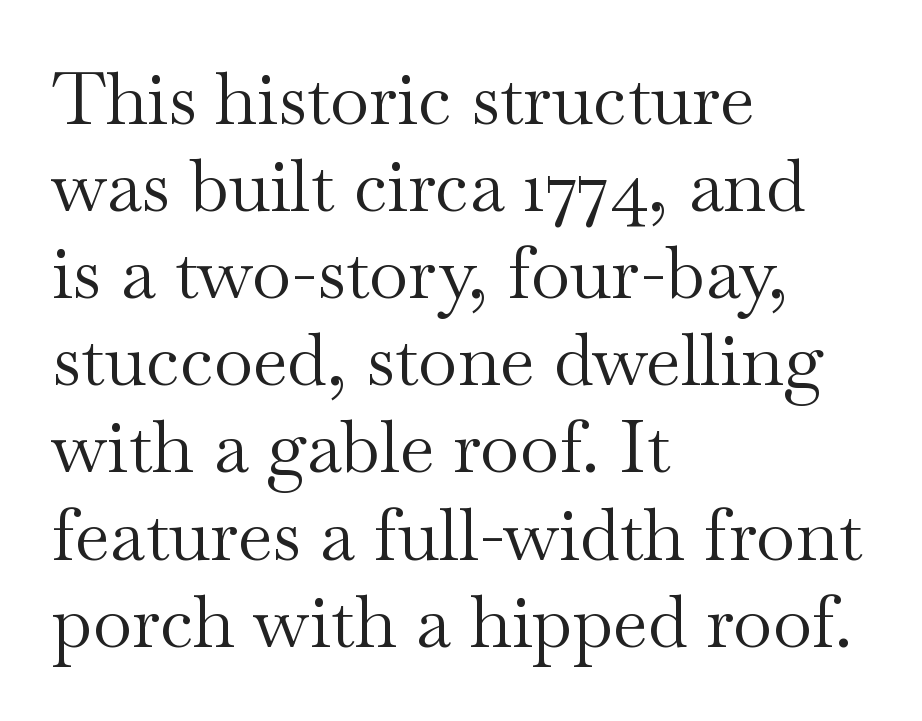
These lines are rendered in a variable-pitch font. Classification — serif. Designer's note — italics off, roman on. Caption: standard tracking, unaltered.
